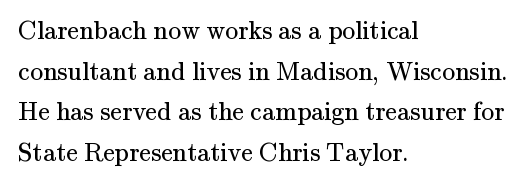
The zone under the glyphs is completely vacant. Letters have the restrained weight of plain body copy at most. Line beginnings align vertically; line endings do not. The gaps between neighbouring characters are ordinary and unremarkable.
